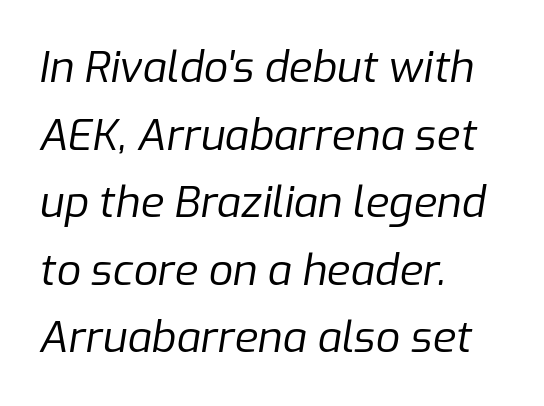
The image shows 43 px regular-weight type, italic (leaning right); set left-aligned, normal line spacing (1.57x), normal letter spacing, not underlined; low stroke contrast and a medium x-height.
